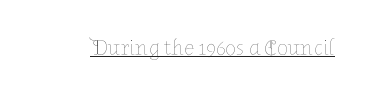
The image shows 23 px text type, upright; set normal letter spacing, underlined.
